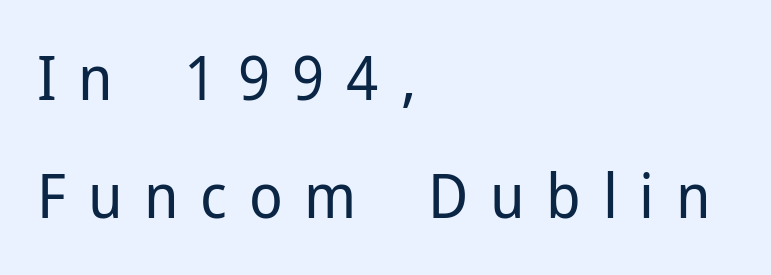
This sample has the flowing, uneven cadence of proportional lettering. Baseline-to-baseline distance is far greater than the letter height. Does the type have serifs? No, each stem ends abruptly. Rendered with straight, roman letterforms. The passage shown has open, widely tracked lettering throughout.
